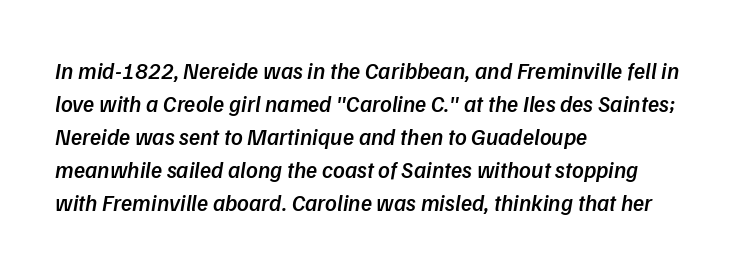
{"bold": "semi", "underline": "no", "align": "left", "line_spacing": "normal", "line_spacing_ratio": 1.44, "letter_spacing": "normal", "letter_spacing_em": 0.0, "glyph_px": 23}
